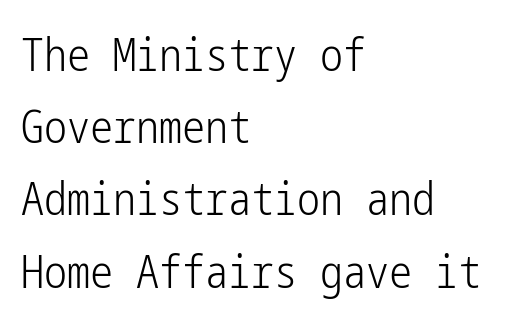
Weight class: somewhere from thin through regular. Each word holds together tightly as a unit, with standard inter-letter gaps. Does the leading feel generous? No, just average. This rendering features lettering with no underline. You can tell from the bare stems that sans-serif type was used.
